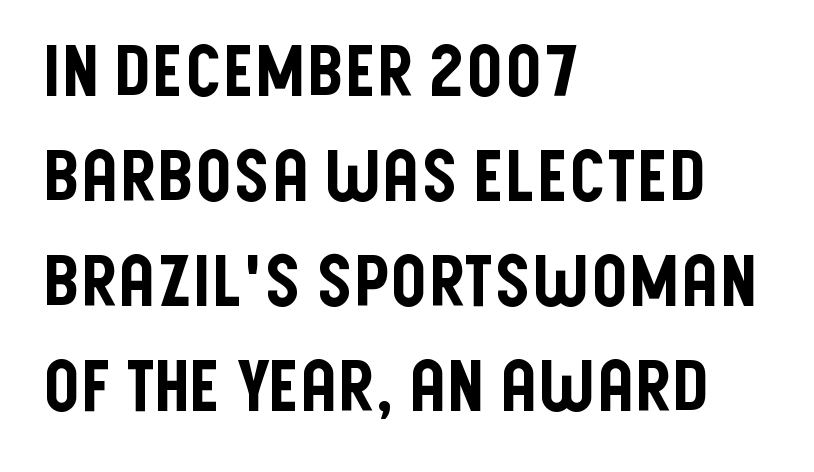
Every character sits straight up, as roman type does. Compared with a centered layout, this one pins lines to the left instead. You could not count columns in this text — the font is proportionally spaced. Observe the absence of serifs on each vertical stroke in this sample.
